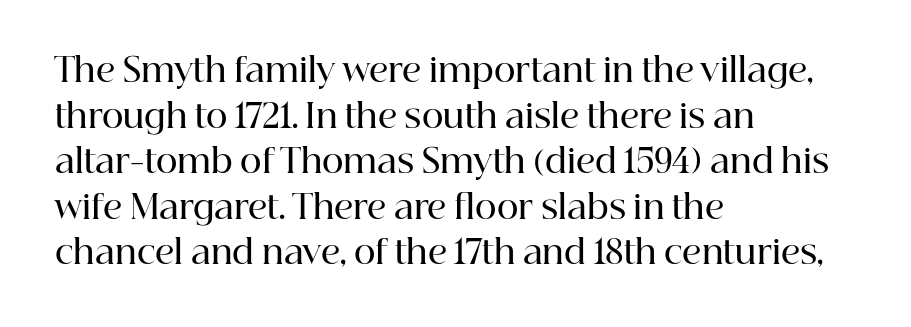
Summary of vertical rhythm: regular, with standard interline spacing. Notice the strokes are somewhat thickened but not fully heavy: this is a semibold. The text was rendered using a seriffed face with decorative stroke endings. Line beginnings align vertically; line endings do not. Observe the ordinary spacing: letters are neighbours, not strangers. Italic: no, the glyphs are upright roman.
